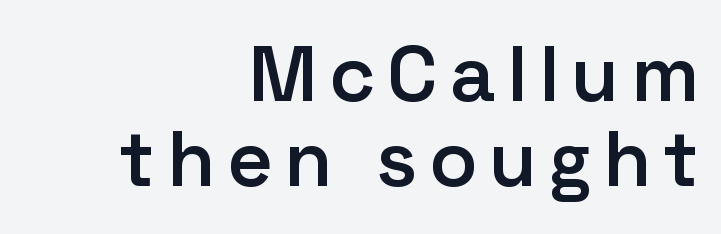
The image shows 79 px semibold sans-serif type, upright; set right-aligned, tight line spacing (1.08x), not underlined; low stroke contrast and a medium x-height.
